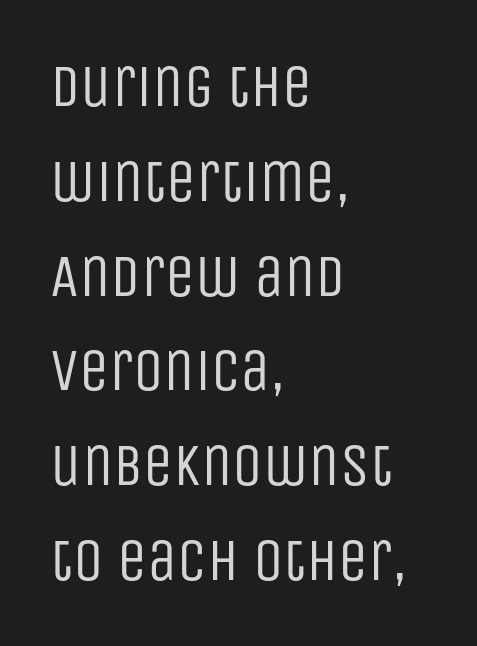
The rendering uses natural spacing where letterforms have individual widths. Designer's note — italics off, roman on. The characters display no serif detailing; their extremities are plain. Glyph-to-glyph distance matches everyday printed text. The glyphs are unaccompanied by any horizontal stroke below them. The characters are drawn with everyday or finer stroke widths.
